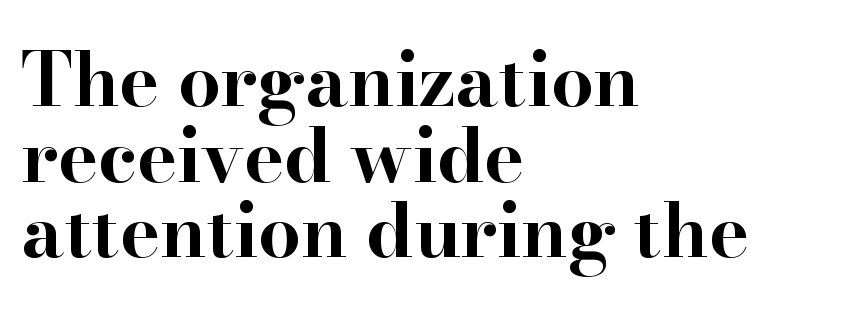
{"serif": "yes", "italic": "no", "bold": "yes", "weight": "bold", "width": "wide", "stroke_contrast": "high", "x_height": "small", "monospaced": "no", "underline": "no", "align": "left", "line_spacing": "tight", "line_spacing_ratio": 1.01, "letter_spacing": "normal", "letter_spacing_em": 0.0, "glyph_px": 75}
